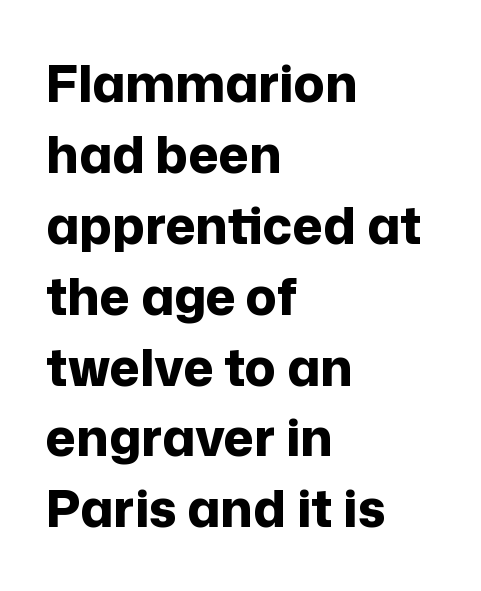
The image shows 51 px bold sans-serif type, upright; set left-aligned, normal line spacing (1.39x), normal letter spacing, not underlined; low stroke contrast and a medium x-height.
